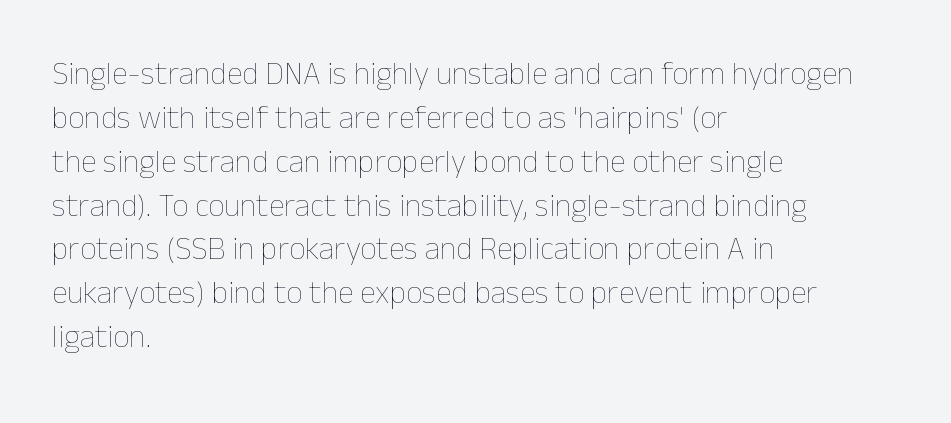
The image shows 32 px thin type, upright; set left-aligned, normal line spacing (1.37x), normal letter spacing, not underlined; low stroke contrast and a medium x-height.
